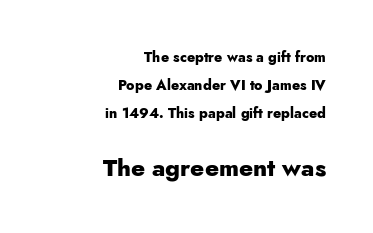
The image shows 24 px bold type, upright; set right-aligned, loose line spacing (2.0x), normal letter spacing, not underlined; the second (bottom) block is 1.71x larger.
